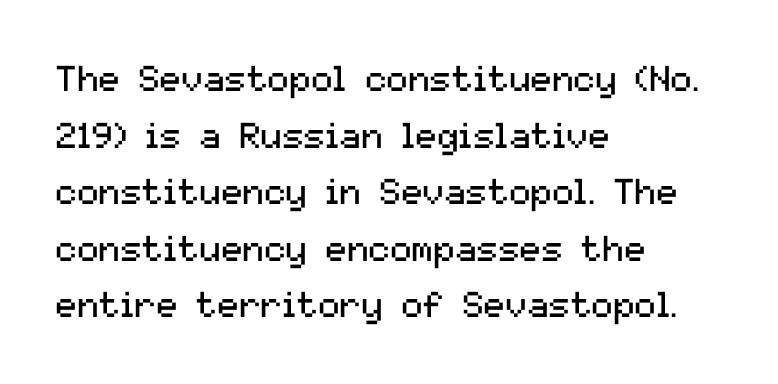
The image shows 36 px regular-weight sans-serif type, upright; set left-aligned, normal line spacing (1.57x), normal letter spacing, not underlined; medium stroke contrast and a medium x-height.
